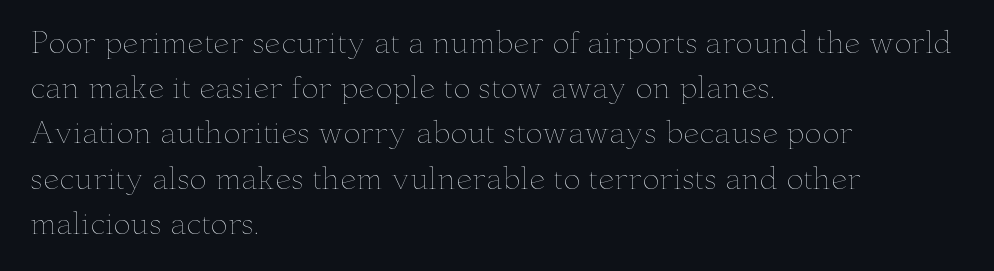
Is this a fixed-width face? No — the glyphs have proportional, varying widths. Interline gaps are of average width in this sample. The letterforms sit shoulder to shoulder at normal distance. The lines in this sample share a left origin and differ only in where they stop.
